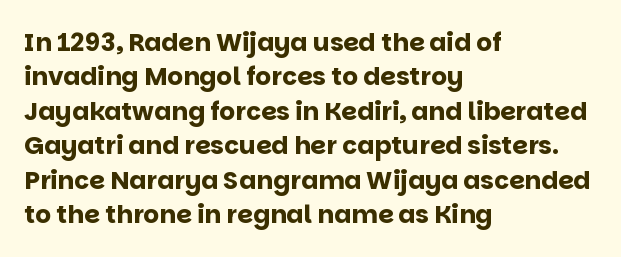
Plain, unruled lines of type. Italic: no, the glyphs are upright roman. The face used here has the dense, thick strokes of a bold. Compared with typical paragraphs, the rows here are spaced about the same. The paragraph has a hard left edge and a soft right edge. Here the glyphs are tracked normally, forming tight word shapes.
